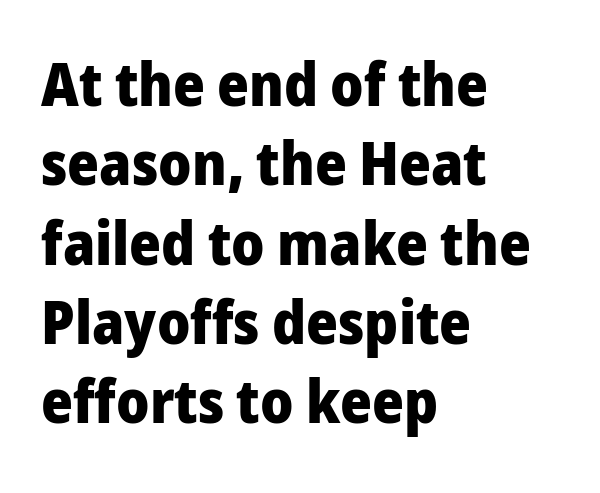
The image shows 61 px heavy sans-serif type, upright; set left-aligned, normal line spacing (1.3x), normal letter spacing, not underlined; low stroke contrast and a medium x-height.
